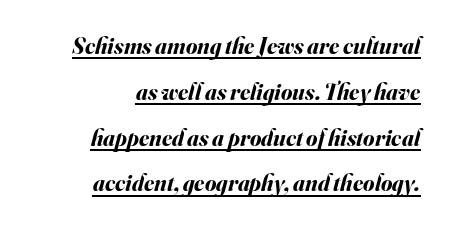
Q: Is the text bold? A: Yes.
Q: Is the text italic (slanted)? A: Yes, it leans right by about 16 degrees.
Q: Is the text underlined? A: Yes.
Q: How is the paragraph aligned? A: Right-aligned.
Q: Is the spacing between letters normal or unusually wide? A: Normal.
Q: Is the spacing between lines tight, normal or loose? A: Loose.
